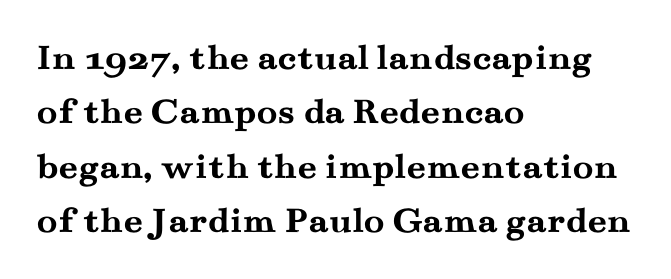
Words float on clear page, feet unadorned. The face used here is proportionally spaced, like ordinary book or web type. The ragged edge is on the right, which tells us the setting is flush left. A typesetter would call this zero additional tracking. Reading down the column, the eye jumps a familiar distance to each next line.
